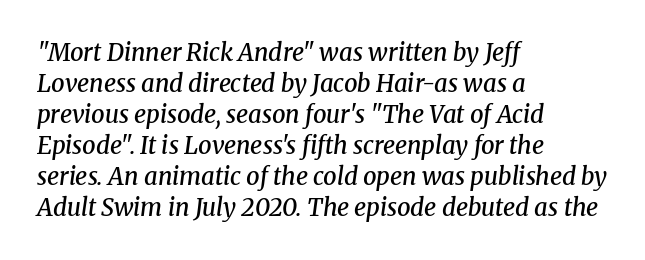
The image shows 24 px text type, italic (leaning right); set left-aligned, normal line spacing (1.29x), normal letter spacing, not underlined.
